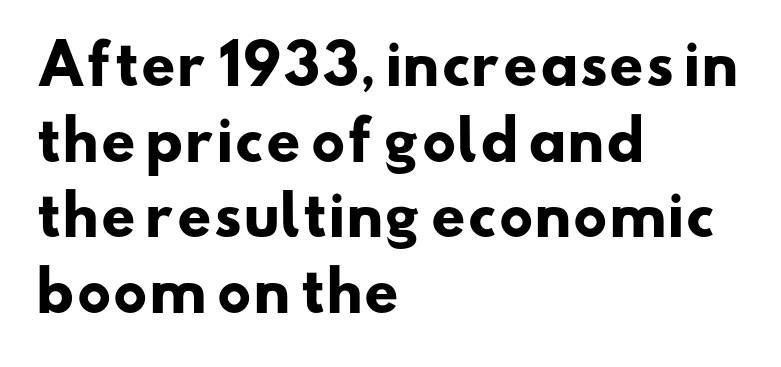
Between one letter and the next there's only the usual sliver of space. Looks like regular typesetting: each glyph gets only the width it needs. The passage shown is not underscored anywhere. Each letter's strokes conclude bluntly, with no projecting serifs. The lines in this sample share a left origin and differ only in where they stop.
